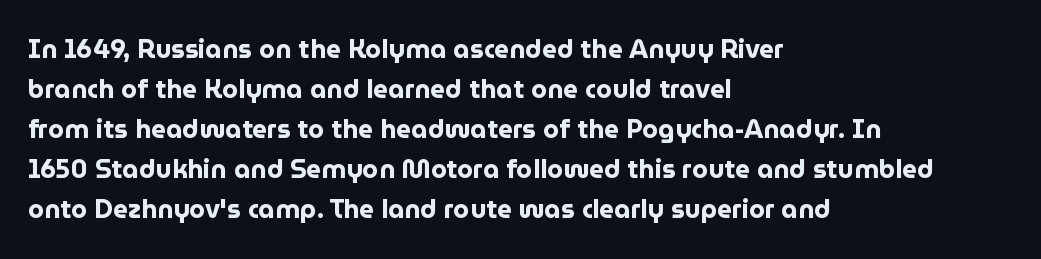
Q: Is the text bold? A: Yes.
Q: Is the text italic (slanted)? A: No, it is upright.
Q: Is the text underlined? A: No.
Q: How is the paragraph aligned? A: Left-aligned.
Q: Is the spacing between letters normal or unusually wide? A: Normal.
Q: Is the spacing between lines tight, normal or loose? A: Normal.
